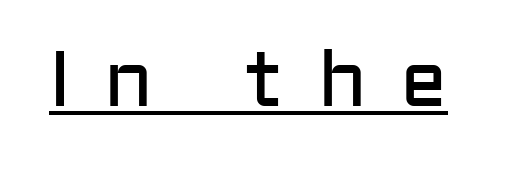
{"serif": "no", "italic": "no", "bold": "no", "weight": "regular", "width": "normal", "stroke_contrast": "low", "x_height": "medium", "monospaced": "no", "underline": "yes", "letter_spacing": "wide", "letter_spacing_em": 0.42, "glyph_px": 79}
